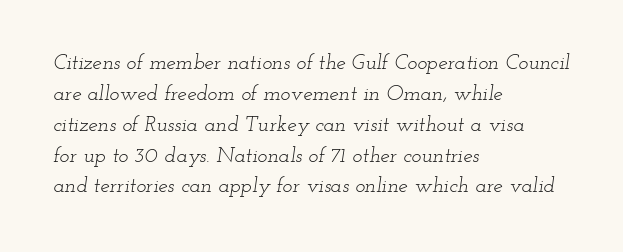
The image shows 21 px text type, italic (leaning right); set left-aligned, normal line spacing (1.47x), normal letter spacing, not underlined.
